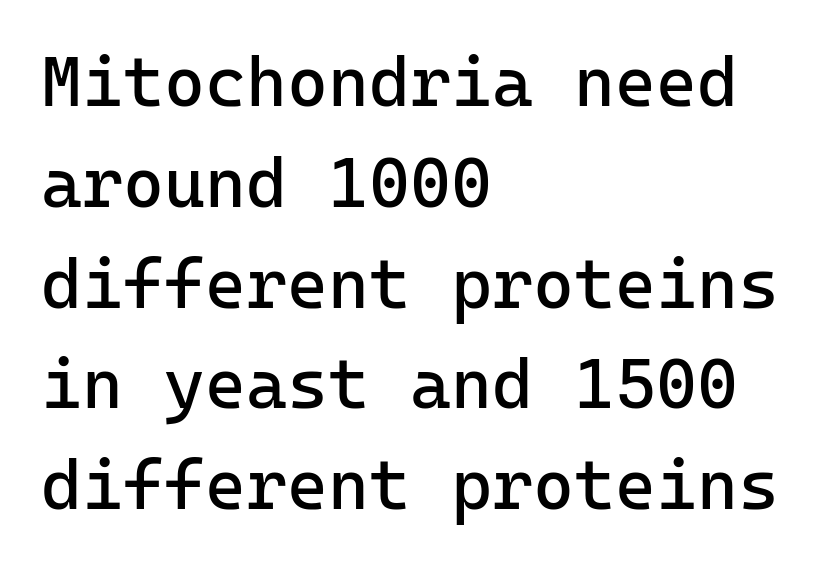
Q: Is the text bold? A: No.
Q: Is the text italic (slanted)? A: No, it is upright.
Q: Is the typeface a serif or a sans-serif typeface? A: Sans-serif.
Q: Is the text underlined? A: No.
Q: How is the paragraph aligned? A: Left-aligned.
Q: Is the spacing between letters normal or unusually wide? A: Normal.
Q: Is the spacing between lines tight, normal or loose? A: Normal.
Q: Width (condensed, normal, or wide)? A: Normal.
Q: Stroke contrast? A: Low.
Q: x-height? A: Medium.
Q: Monospaced? A: Yes.
